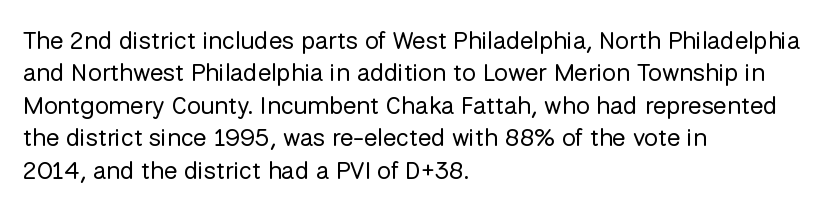
{"italic": "no", "bold": "no", "underline": "no", "align": "left", "line_spacing": "normal", "line_spacing_ratio": 1.3, "letter_spacing": "normal", "letter_spacing_em": 0.0, "glyph_px": 25}
